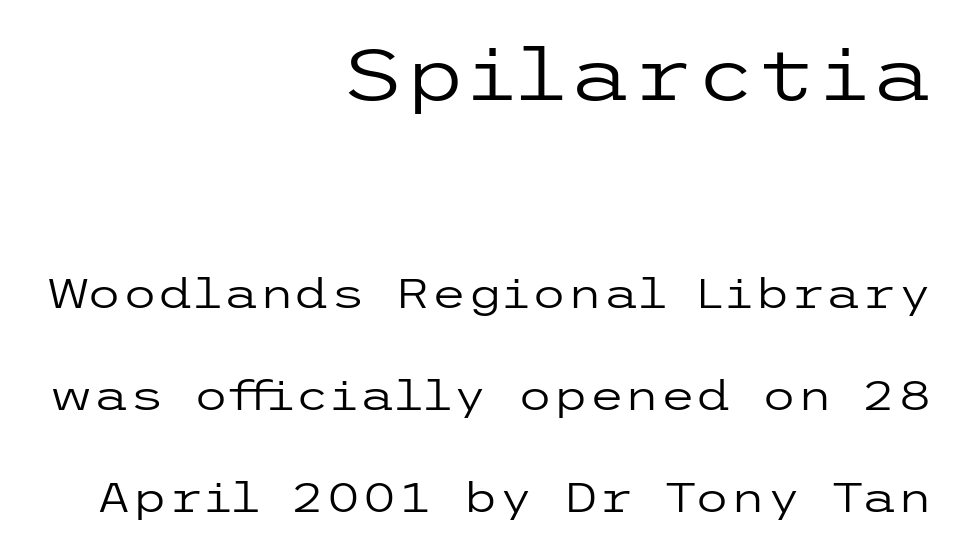
Unbolded letterforms with no extra heft. Reading down the column, the eye jumps a long way to each next line. Typeset ragged left — the right edge is the straight one. This rendering leaves character spacing at its baseline value. Serif or sans? Sans — the stroke terminals are bare.
